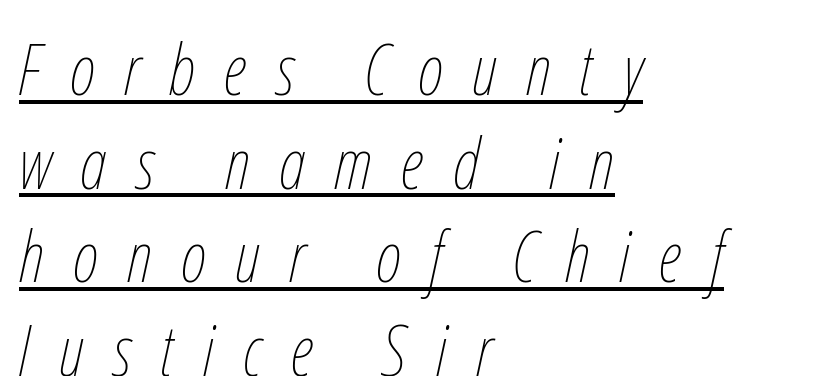
Q: Is the text bold? A: No.
Q: Is the text italic (slanted)? A: Yes, it leans right by about 12 degrees.
Q: Is the text underlined? A: Yes.
Q: How is the paragraph aligned? A: Left-aligned.
Q: Is the spacing between letters normal or unusually wide? A: Unusually wide.
Q: Is the spacing between lines tight, normal or loose? A: Normal.
Q: Width (condensed, normal, or wide)? A: Condensed.
Q: Stroke contrast? A: Low.
Q: x-height? A: Medium.
Q: Monospaced? A: No.
